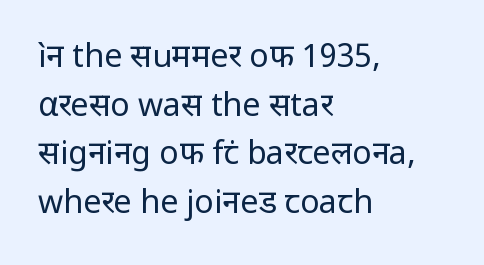
Grotesque or geometric, the face here clearly has no serifs. This is the regular roman posture of the typeface. Tracking value appears to be zero — textbook default spacing. The block of text has a typical density, with ordinary space between rows. The rendering uses natural spacing where letterforms have individual widths. Has an underline been added? It has not.
